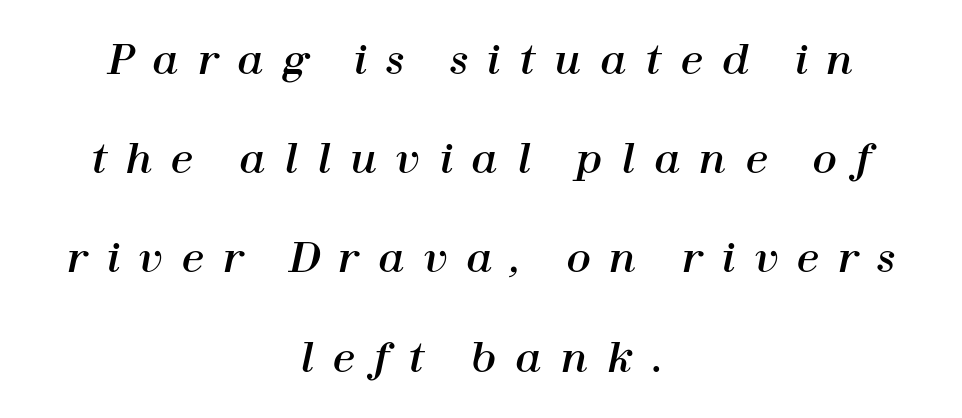
The image shows 40 px text type, italic (leaning right); set centered, loose line spacing (2.48x), unusually wide letter spacing (+0.47 em), not underlined; high stroke contrast and a medium x-height.
